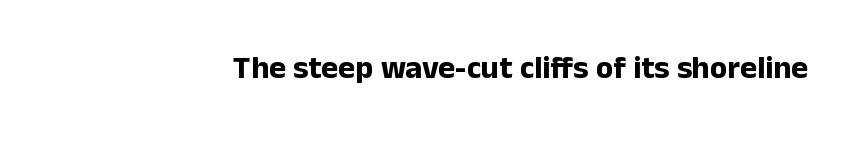
Q: Is the text bold? A: Yes.
Q: Is the text italic (slanted)? A: No, it is upright.
Q: Is the typeface a serif or a sans-serif typeface? A: Sans-serif.
Q: Is the text underlined? A: No.
Q: Is the spacing between letters normal or unusually wide? A: Normal.
Q: Width (condensed, normal, or wide)? A: Normal.
Q: Stroke contrast? A: Low.
Q: x-height? A: Medium.
Q: Monospaced? A: No.
